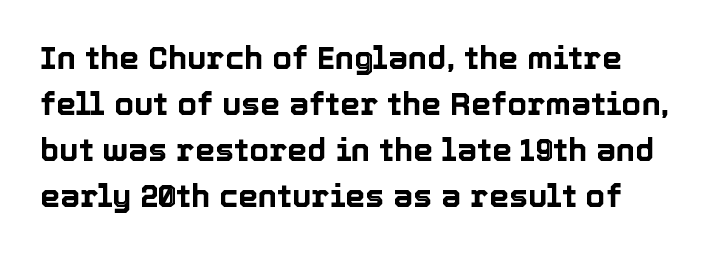
Q: Is the text italic (slanted)? A: No, it is upright.
Q: Is the text underlined? A: No.
Q: Is the spacing between letters normal or unusually wide? A: Normal.
Q: Is the spacing between lines tight, normal or loose? A: Normal.
Q: Width (condensed, normal, or wide)? A: Normal.
Q: x-height? A: Medium.
Q: Monospaced? A: No.
